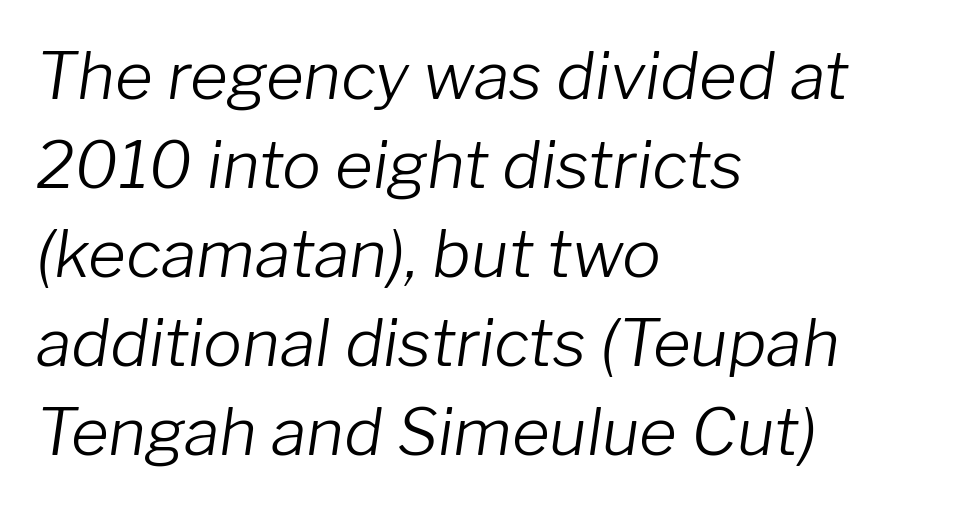
Q: Is the text bold? A: No.
Q: Is the text italic (slanted)? A: Yes, it leans right by about 8 degrees.
Q: Is the text underlined? A: No.
Q: How is the paragraph aligned? A: Left-aligned.
Q: Is the spacing between letters normal or unusually wide? A: Normal.
Q: Is the spacing between lines tight, normal or loose? A: Normal.
Q: Width (condensed, normal, or wide)? A: Normal.
Q: Stroke contrast? A: Low.
Q: x-height? A: Medium.
Q: Monospaced? A: No.
